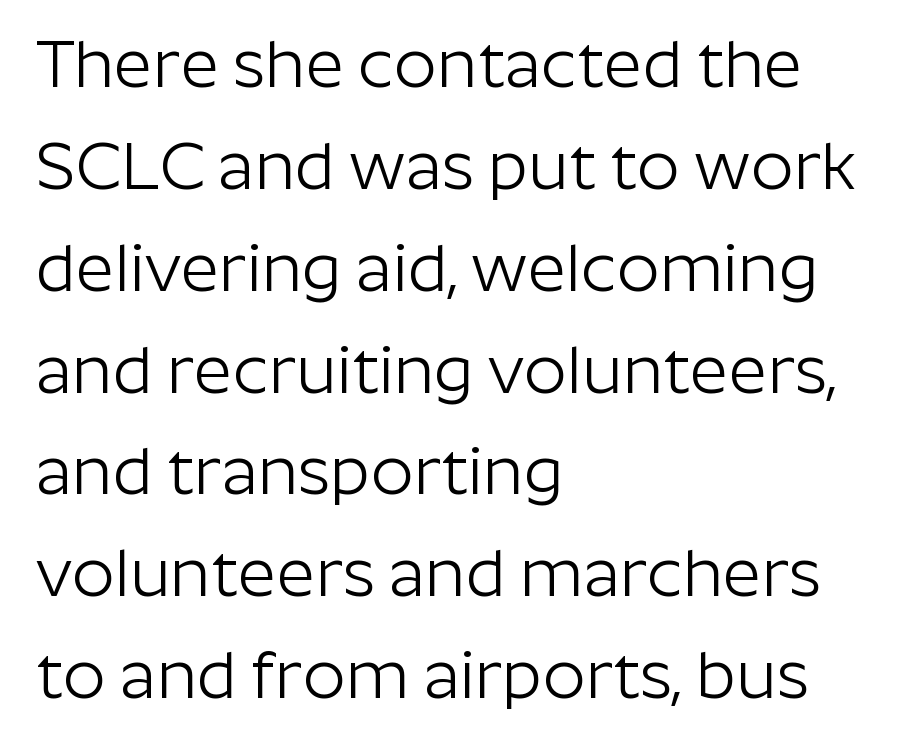
Vertical strokes here are truly vertical. This sample uses plain, unmodified letter spacing. Serifs: no, the terminals of the letterforms are clean. Honestly, there is no underline to notice here at all. Letters have the restrained weight of plain body copy at most. A typesetter would call this proportional, since set widths differ per character.
